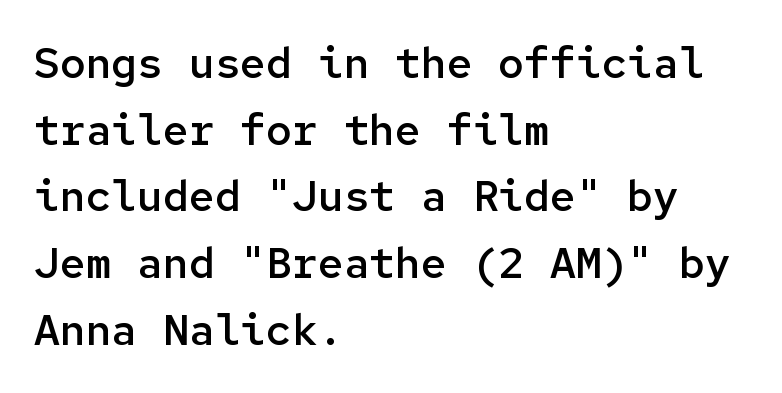
{"serif": "no", "italic": "no", "bold": "semi", "weight": "semibold", "width": "normal", "stroke_contrast": "low", "x_height": "medium", "monospaced": "yes", "underline": "no", "align": "left", "line_spacing": "normal", "line_spacing_ratio": 1.55, "letter_spacing": "normal", "letter_spacing_em": 0.0, "glyph_px": 43}
